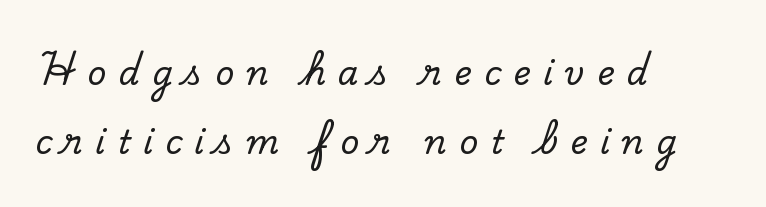
{"serif": "yes", "width": "normal", "stroke_contrast": "low", "x_height": "small", "monospaced": "no", "underline": "no", "align": "left", "line_spacing": "loose", "line_spacing_ratio": 2.1, "letter_spacing": "wide", "letter_spacing_em": 0.37, "glyph_px": 33}
